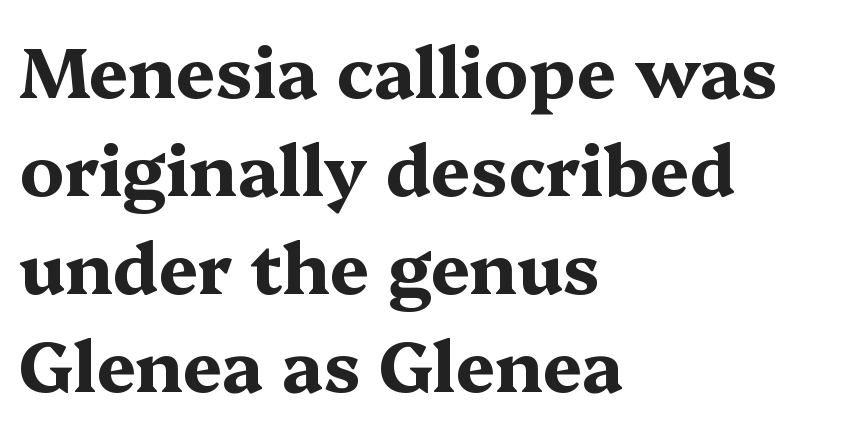
{"serif": "yes", "italic": "no", "bold": "yes", "weight": "bold", "width": "wide", "stroke_contrast": "medium", "x_height": "medium", "monospaced": "no", "underline": "no", "align": "left", "line_spacing": "normal", "line_spacing_ratio": 1.4, "letter_spacing": "normal", "letter_spacing_em": 0.0, "glyph_px": 70}
